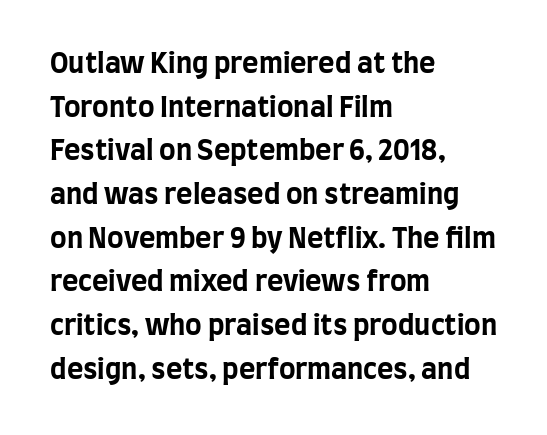
The image shows 28 px bold, condensed sans-serif type, upright; set left-aligned, normal line spacing (1.56x), normal letter spacing, not underlined; low stroke contrast and a large x-height.
